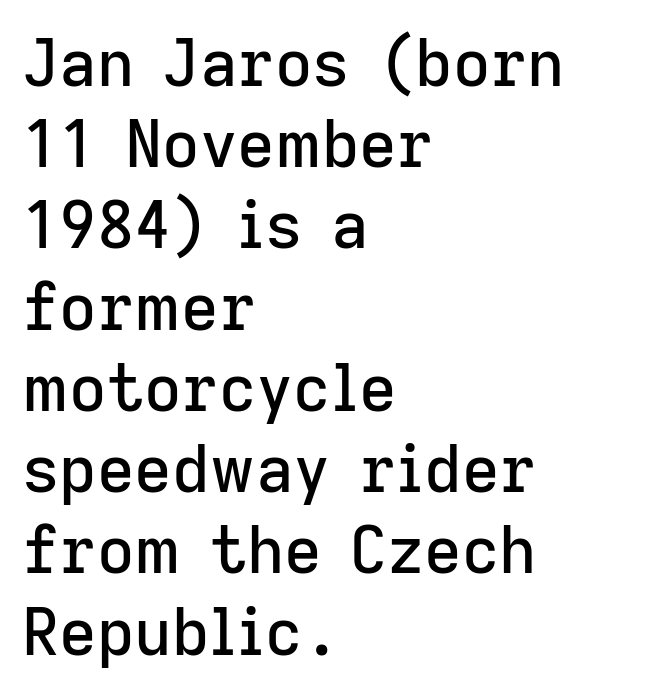
{"serif": "no", "italic": "no", "width": "normal", "stroke_contrast": "low", "x_height": "medium", "monospaced": "no", "underline": "no", "align": "left", "line_spacing": "normal", "line_spacing_ratio": 1.25, "letter_spacing": "normal", "letter_spacing_em": 0.0, "glyph_px": 65}
